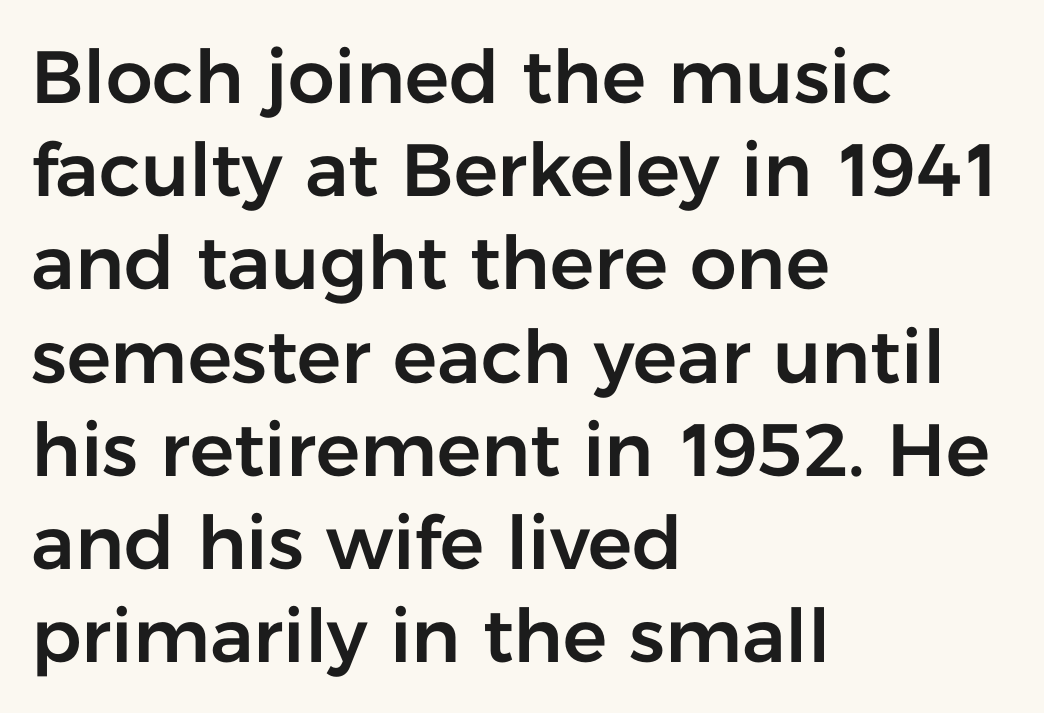
Q: Is the text italic (slanted)? A: No, it is upright.
Q: Is the typeface a serif or a sans-serif typeface? A: Sans-serif.
Q: Is the text underlined? A: No.
Q: How is the paragraph aligned? A: Left-aligned.
Q: Is the spacing between letters normal or unusually wide? A: Normal.
Q: Is the spacing between lines tight, normal or loose? A: Normal.
Q: Width (condensed, normal, or wide)? A: Normal.
Q: Stroke contrast? A: Low.
Q: x-height? A: Medium.
Q: Monospaced? A: No.
